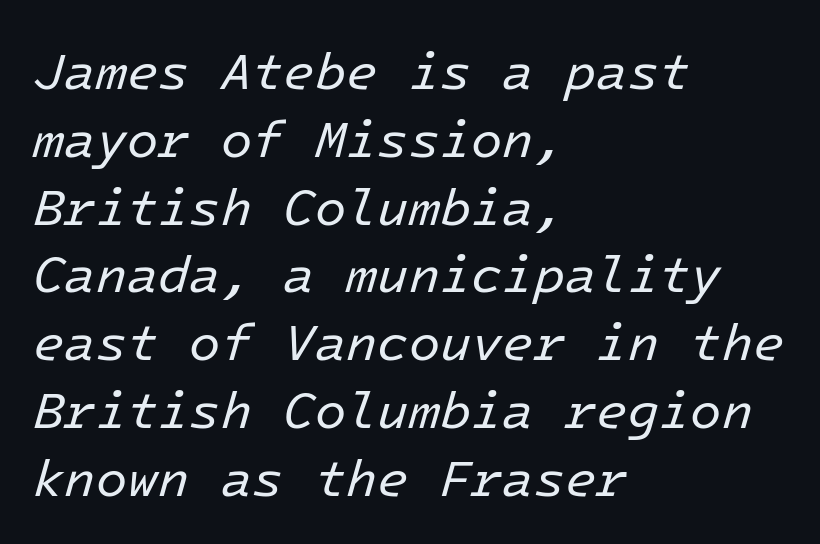
Q: Is the text bold? A: No.
Q: Is the text italic (slanted)? A: Yes, it leans right by about 16 degrees.
Q: Is the text underlined? A: No.
Q: How is the paragraph aligned? A: Left-aligned.
Q: Is the spacing between letters normal or unusually wide? A: Normal.
Q: Is the spacing between lines tight, normal or loose? A: Normal.
Q: Width (condensed, normal, or wide)? A: Normal.
Q: Stroke contrast? A: Low.
Q: x-height? A: Medium.
